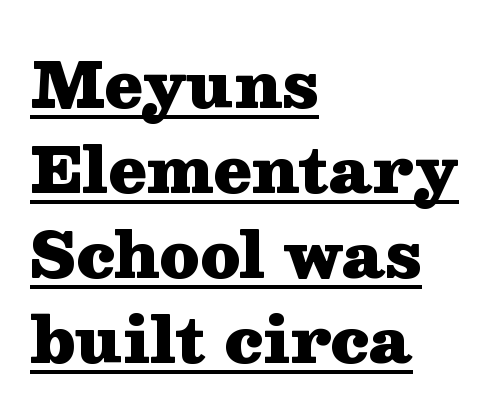
Line starts are locked; line ends wander. Is there any slant? The stems are plumb. How would I describe the line gaps? Plain and ordinary. Students, this is bold: see how much ink each stroke carries.
